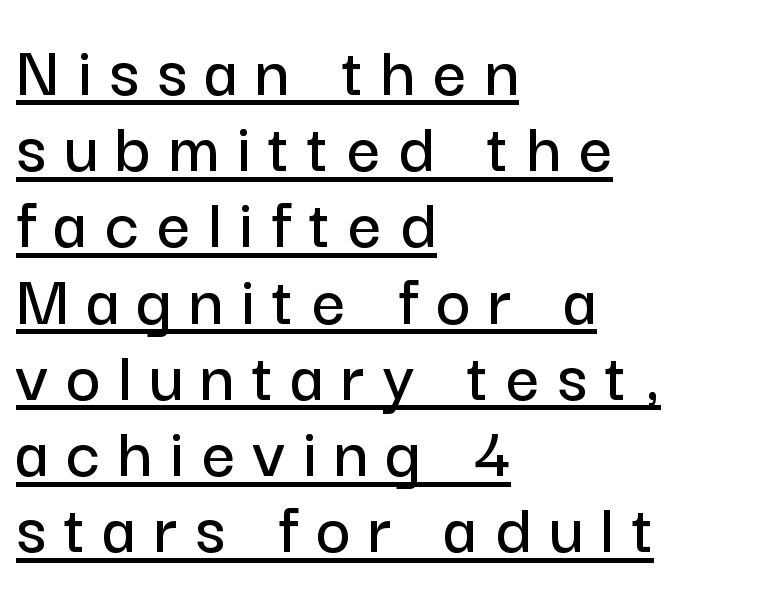
{"serif": "no", "italic": "no", "width": "normal", "stroke_contrast": "low", "x_height": "medium", "monospaced": "no", "underline": "yes", "align": "left", "line_spacing": "tight", "line_spacing_ratio": 1.03, "letter_spacing": "wide", "letter_spacing_em": 0.24, "glyph_px": 74}
